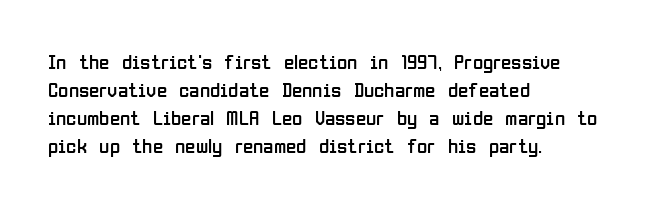
Q: Is the text bold? A: No.
Q: Is the text italic (slanted)? A: No, it is upright.
Q: Is the text underlined? A: No.
Q: How is the paragraph aligned? A: Left-aligned.
Q: Is the spacing between letters normal or unusually wide? A: Normal.
Q: Is the spacing between lines tight, normal or loose? A: Normal.
